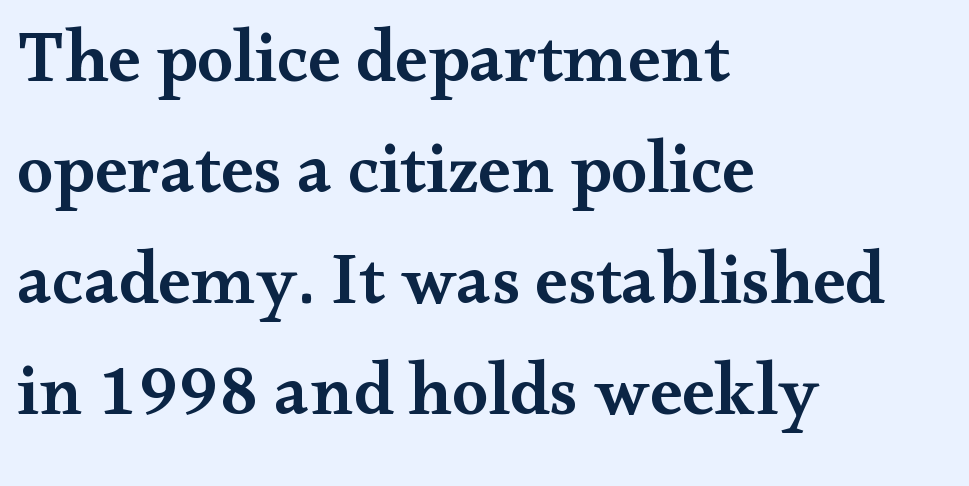
{"serif": "yes", "italic": "no", "bold": "semi", "weight": "semibold", "width": "wide", "stroke_contrast": "medium", "x_height": "small", "monospaced": "no", "underline": "no", "align": "left", "line_spacing": "normal", "line_spacing_ratio": 1.52, "letter_spacing": "normal", "letter_spacing_em": 0.0, "glyph_px": 73}
